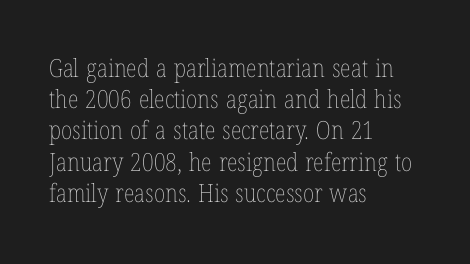
Q: Is the text bold? A: No.
Q: Is the text italic (slanted)? A: No, it is upright.
Q: Is the text underlined? A: No.
Q: How is the paragraph aligned? A: Left-aligned.
Q: Is the spacing between letters normal or unusually wide? A: Normal.
Q: Is the spacing between lines tight, normal or loose? A: Normal.
